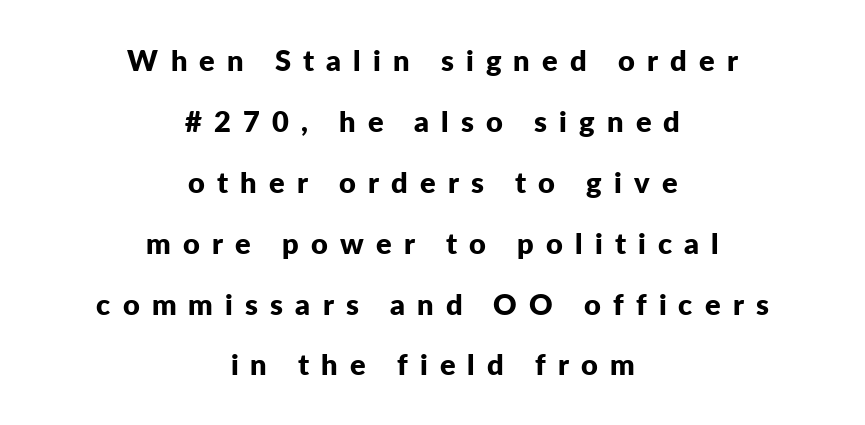
{"serif": "no", "italic": "no", "bold": "yes", "weight": "bold", "width": "normal", "stroke_contrast": "low", "x_height": "medium", "monospaced": "no", "underline": "no", "align": "center", "line_spacing": "loose", "line_spacing_ratio": 2.1, "letter_spacing": "wide", "letter_spacing_em": 0.42, "glyph_px": 29}
